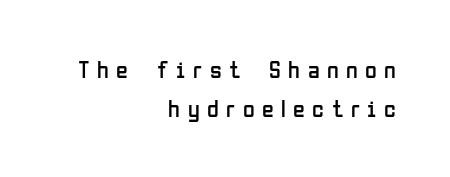
Q: Is the text bold? A: No.
Q: Is the text italic (slanted)? A: No, it is upright.
Q: Is the text underlined? A: No.
Q: How is the paragraph aligned? A: Right-aligned.
Q: Is the spacing between letters normal or unusually wide? A: Unusually wide.
Q: Is the spacing between lines tight, normal or loose? A: Normal.
